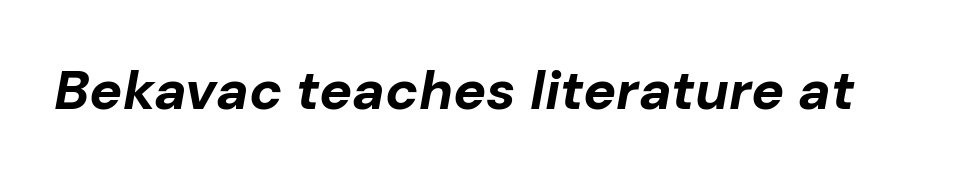
The baseline area is clear. Nothing unusual about the tracking: characters are spaced as the font intends. The face used here is proportionally spaced, like ordinary book or web type. These words are printed bold, with thick strokes throughout.
